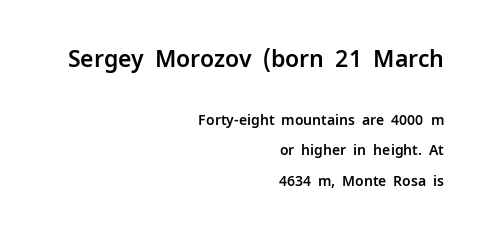
Q: Is the text italic (slanted)? A: No, it is upright.
Q: Is the text underlined? A: No.
Q: How is the paragraph aligned? A: Right-aligned.
Q: Is the spacing between letters normal or unusually wide? A: Normal.
Q: Is the spacing between lines tight, normal or loose? A: Loose.
Q: Which block of text is set in a larger size, the first (top) or the second (bottom)? A: The first (top) one.
